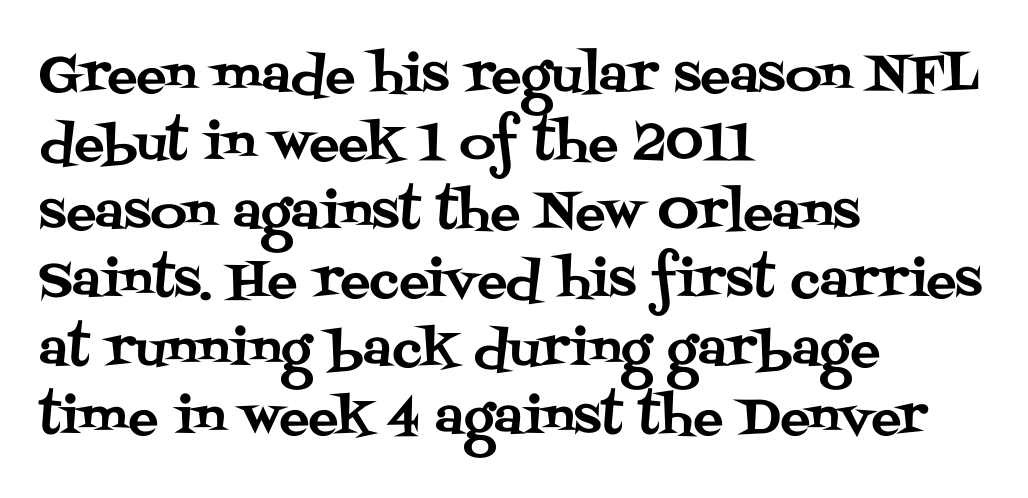
These lines are rendered in a variable-pitch font. Words float on clear page, feet unadorned. Default kerning and tracking; the words read as compact shapes. Regarding leading, the lines here are spaced in the standard way. Leftover space on each line is placed entirely after the last word. Yep, those are serifs on the letters.
